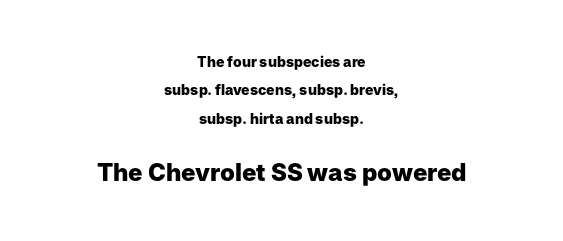
Does the bottom block carry the larger type? Yes, it does. Does the leading feel generous? Absolutely, it's lavish. Rendered with straight, roman letterforms. The rendering keeps characters at their native spacing. Look at the stroke-to-counter ratio: heavy, a bold. The area under the type is left untouched.
